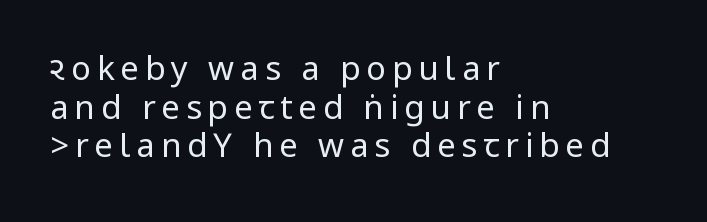
{"serif": "no", "italic": "no", "bold": "no", "weight": "regular", "width": "condensed", "stroke_contrast": "low", "underline": "no", "align": "left", "line_spacing_ratio": 1.17, "glyph_px": 33}
